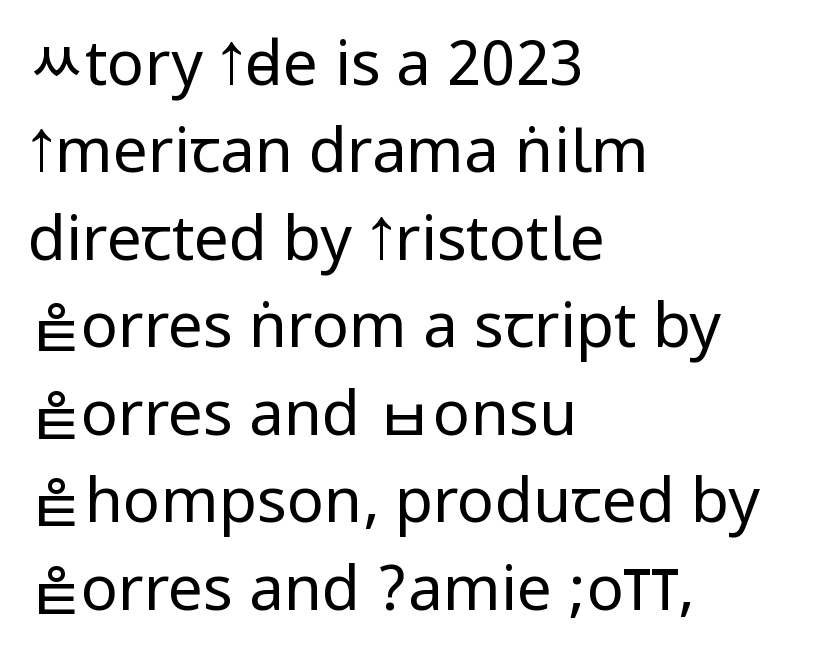
{"serif": "no", "italic": "no", "bold": "no", "weight": "regular", "width": "condensed", "stroke_contrast": "low", "underline": "no", "align": "left", "line_spacing": "normal", "line_spacing_ratio": 1.41, "letter_spacing": "normal", "letter_spacing_em": 0.0, "glyph_px": 62}
